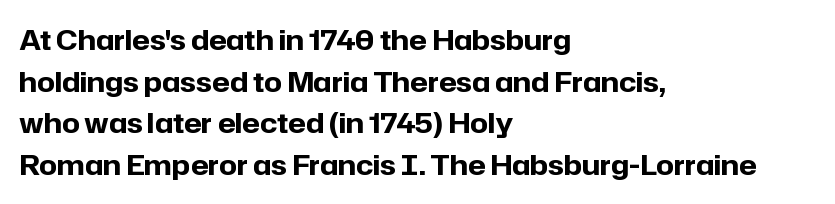
Q: Is the text bold? A: Yes.
Q: Is the text italic (slanted)? A: No, it is upright.
Q: Is the typeface a serif or a sans-serif typeface? A: Sans-serif.
Q: Is the text underlined? A: No.
Q: How is the paragraph aligned? A: Left-aligned.
Q: Is the spacing between letters normal or unusually wide? A: Normal.
Q: Is the spacing between lines tight, normal or loose? A: Normal.
Q: Width (condensed, normal, or wide)? A: Normal.
Q: Stroke contrast? A: Low.
Q: x-height? A: Medium.
Q: Monospaced? A: No.
